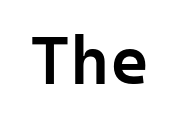
{"serif": "no", "italic": "no", "bold": "semi", "weight": "semibold", "width": "normal", "stroke_contrast": "low", "x_height": "medium", "monospaced": "yes", "underline": "no", "letter_spacing": "normal", "letter_spacing_em": 0.0, "glyph_px": 68}
